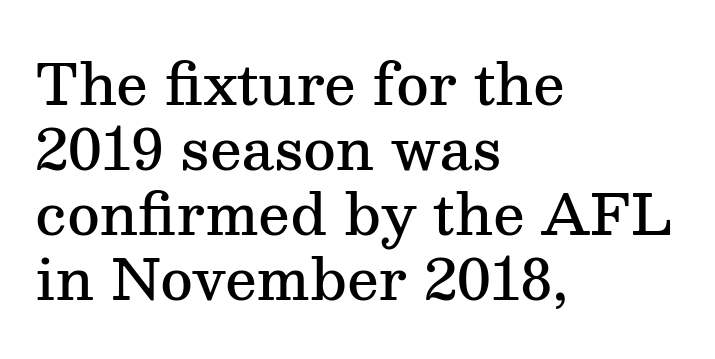
{"serif": "yes", "italic": "no", "bold": "semi", "weight": "semibold", "width": "normal", "stroke_contrast": "medium", "x_height": "medium", "monospaced": "no", "underline": "no", "align": "left", "line_spacing_ratio": 1.16, "letter_spacing": "normal", "letter_spacing_em": 0.0, "glyph_px": 56}
